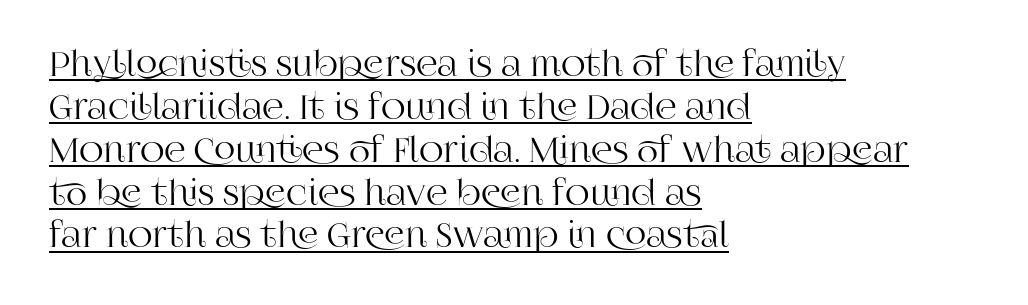
{"serif": "yes", "italic": "no", "width": "normal", "stroke_contrast": "high", "x_height": "large", "monospaced": "no", "underline": "yes", "align": "left", "line_spacing": "normal", "line_spacing_ratio": 1.26, "letter_spacing": "normal", "letter_spacing_em": 0.0, "glyph_px": 34}
